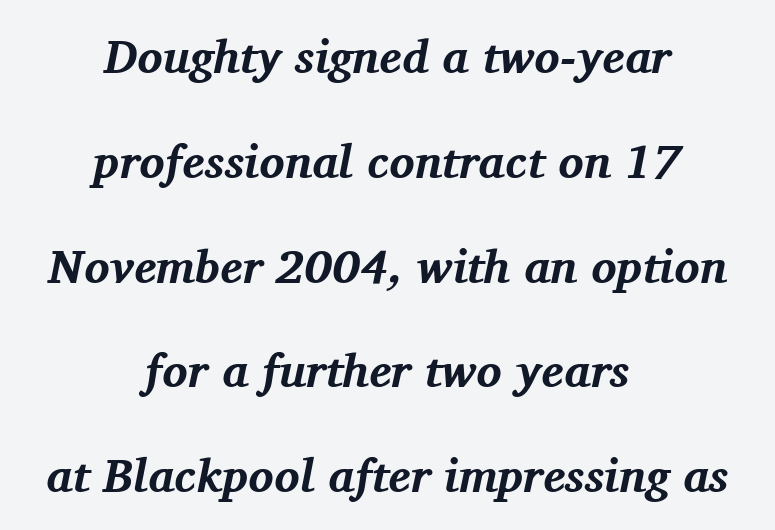
This sample uses an oblique cut, with every glyph tilted off the vertical. Honestly, the rows look like they've been pulled way apart. On the weight axis this lands at bold, roughly 700. This sample has the flowing, uneven cadence of proportional lettering. Lines of text with bare space underneath.
